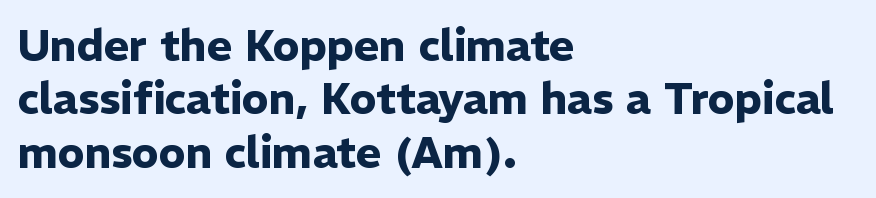
The rendering uses natural spacing where letterforms have individual widths. A dark, heavy texture on the line: the type is bold. The glyphs in this specimen are sans serif. Observe the ordinary spacing: letters are neighbours, not strangers. The foot of each line stays bare and open. Caption: multi-line text, flush left, ragged right.
